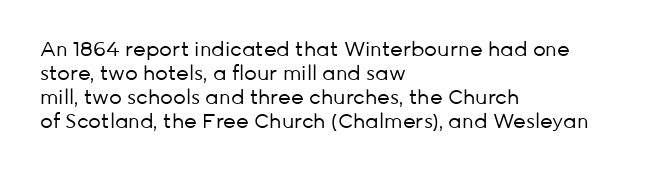
Descenders are the only things crossing below the line. Letters have the restrained weight of plain body copy at most. Where is the straight margin? On the left. Between one letter and the next there's only the usual sliver of space.
